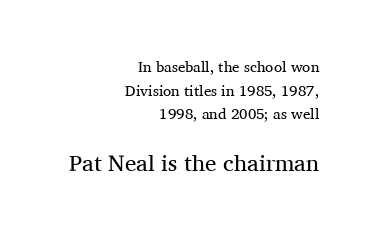
Q: Is the text bold? A: No.
Q: Is the text italic (slanted)? A: No, it is upright.
Q: Is the text underlined? A: No.
Q: How is the paragraph aligned? A: Right-aligned.
Q: Is the spacing between letters normal or unusually wide? A: Normal.
Q: Is the spacing between lines tight, normal or loose? A: Normal.
Q: Which block of text is set in a larger size, the first (top) or the second (bottom)? A: The second (bottom) one.
